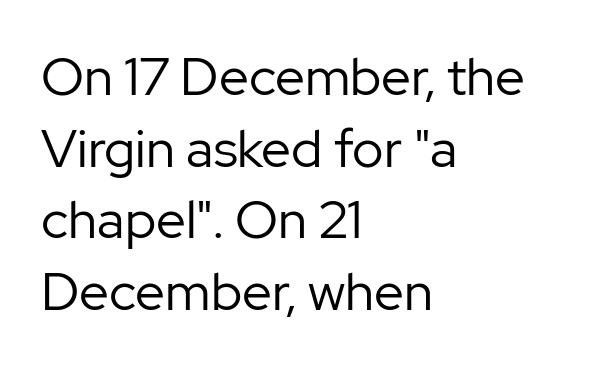
Typographically, this falls in the sans-serif category. The specimen omits any rule beneath the text block's lines. The passage shown is typed in a proportional face where columns would drift. The letters sit at their default tracking, neither squeezed nor spread.
